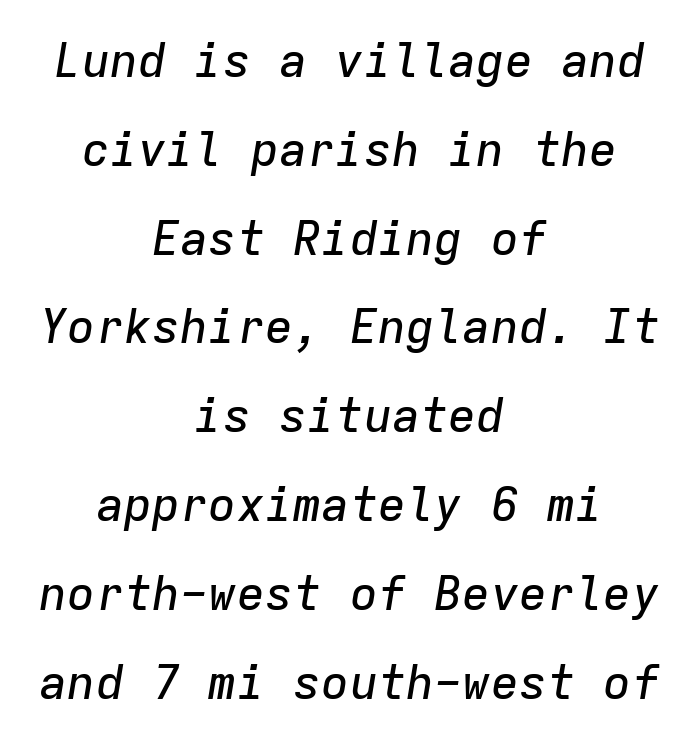
{"italic": "yes", "lean": "right", "slant_degrees": 9, "width": "normal", "stroke_contrast": "low", "x_height": "medium", "monospaced": "yes", "underline": "no", "align": "center", "line_spacing_ratio": 1.89, "letter_spacing": "normal", "letter_spacing_em": 0.0, "glyph_px": 47}
